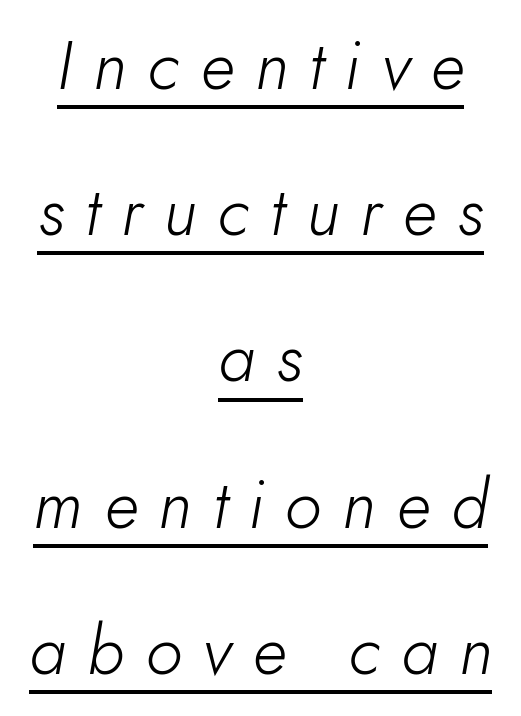
{"italic": "yes", "lean": "right", "slant_degrees": 10, "bold": "no", "weight": "light", "width": "normal", "stroke_contrast": "low", "x_height": "small", "monospaced": "no", "underline": "yes", "align": "center", "line_spacing": "loose", "line_spacing_ratio": 2.15, "letter_spacing": "wide", "letter_spacing_em": 0.31, "glyph_px": 68}
